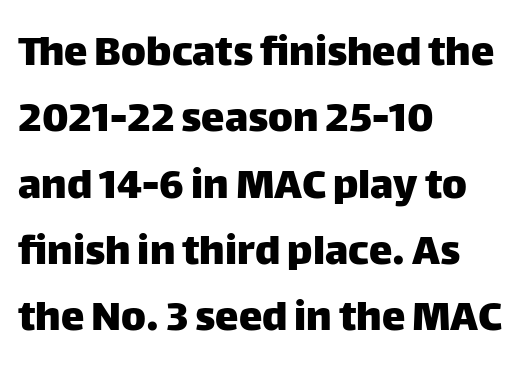
The lines are quadded left. Standard letterfit; no display-style spreading of the glyphs. Do the characters align in a grid? No, the font is proportional. The font's upright variant was chosen for this text.
